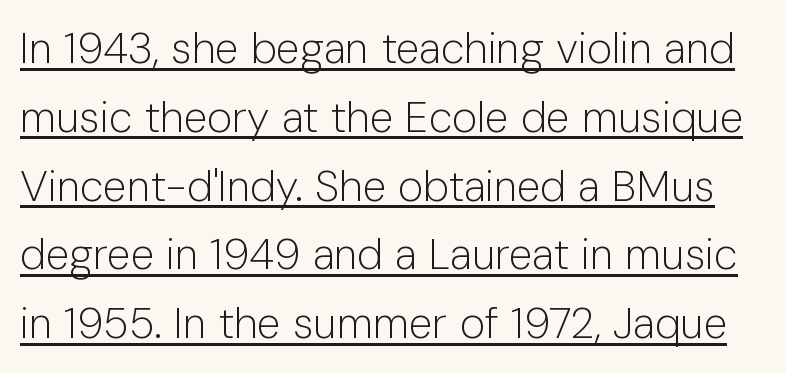
Q: Is the text bold? A: No.
Q: Is the text italic (slanted)? A: No, it is upright.
Q: Is the typeface a serif or a sans-serif typeface? A: Sans-serif.
Q: Is the text underlined? A: Yes.
Q: Is the spacing between letters normal or unusually wide? A: Normal.
Q: Is the spacing between lines tight, normal or loose? A: Normal.
Q: Width (condensed, normal, or wide)? A: Normal.
Q: Stroke contrast? A: Low.
Q: x-height? A: Medium.
Q: Monospaced? A: No.
